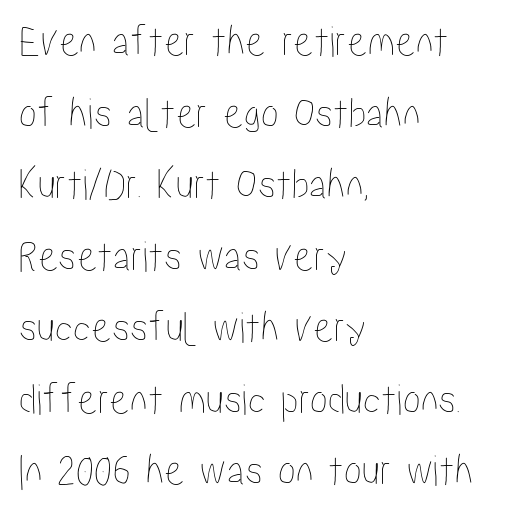
Every stem runs plumb, perpendicular to the baseline. Is the block centered? No — it sits flush against the left margin. Normally led — the rows are evenly, conventionally spaced. Short note: letters normally spaced. A bare baseline throughout the passage.
